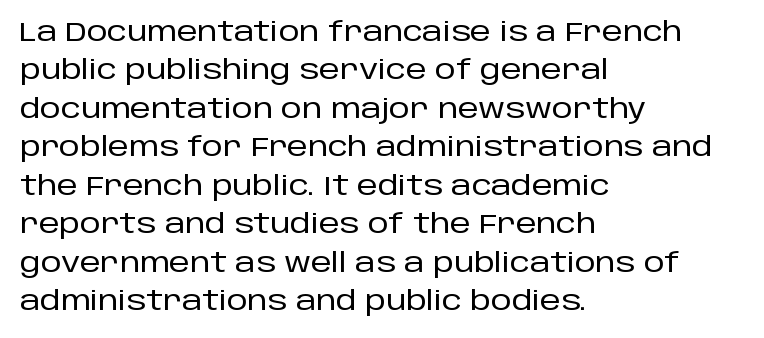
These lines keep a tight, regular rhythm from letter to letter. A student would call this left alignment; a typographer would say flush left, rag right. Descenders are the only things crossing below the line. Evenly set lines give the paragraph a standard silhouette. Ordinary non-slanted type is in use.
